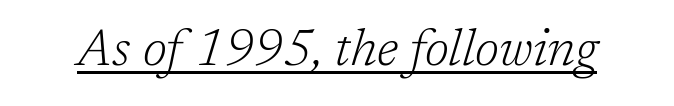
The glyphs look as if they've been sheared to an angle. Quick note: underline on. The letters sit at their default tracking, neither squeezed nor spread. The characters are drawn with everyday or finer stroke widths. Looks like regular typesetting: each glyph gets only the width it needs. I'd call this a serif setting — the letters wear small feet.
